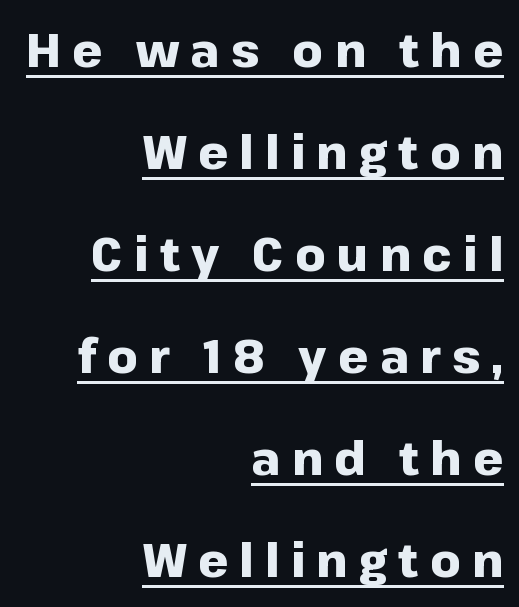
The rendering uses a large line-height, opening up the rows. Font category for this specimen: sans-serif. The rendering uses natural spacing where letterforms have individual widths. The letters stand upright; this is a roman face. Students, note that the glyphs here are deliberately spaced far apart.
